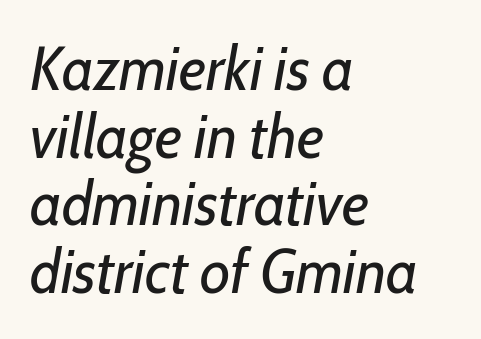
{"italic": "yes", "lean": "right", "slant_degrees": 10, "bold": "no", "weight": "regular", "width": "condensed", "stroke_contrast": "low", "x_height": "medium", "monospaced": "no", "underline": "no", "align": "left", "line_spacing": "tight", "line_spacing_ratio": 1.09, "letter_spacing": "normal", "letter_spacing_em": 0.0, "glyph_px": 62}
